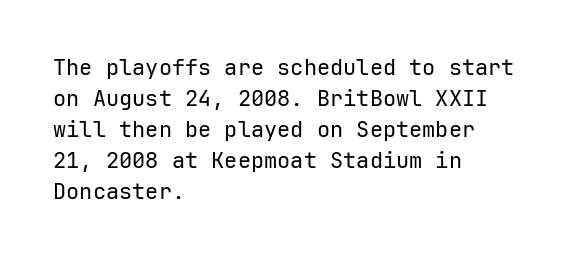
Q: Is the text bold? A: No.
Q: Is the text italic (slanted)? A: No, it is upright.
Q: Is the text underlined? A: No.
Q: How is the paragraph aligned? A: Left-aligned.
Q: Is the spacing between letters normal or unusually wide? A: Normal.
Q: Is the spacing between lines tight, normal or loose? A: Normal.
